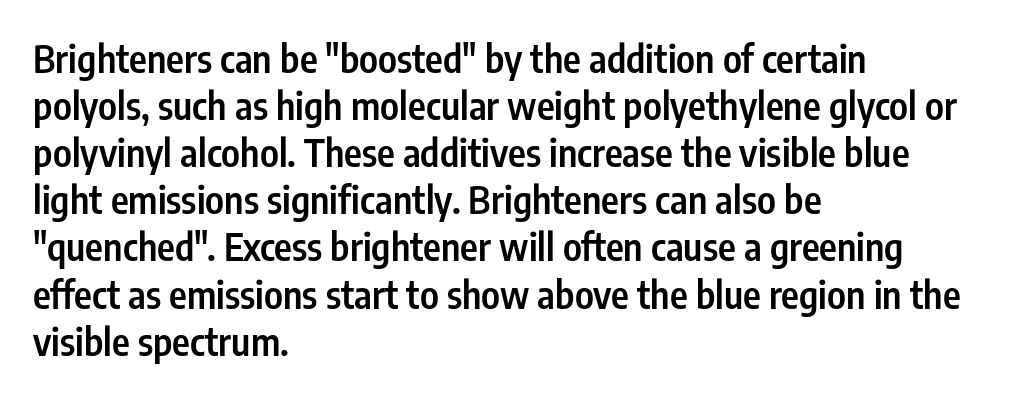
Quick note: underline off. All the whitespace from short lines collects on the right. How are the letters spaced? Ordinarily, with no added tracking. Emphasis by weight is partial: semibold. Grotesque or geometric, the face here clearly has no serifs.
